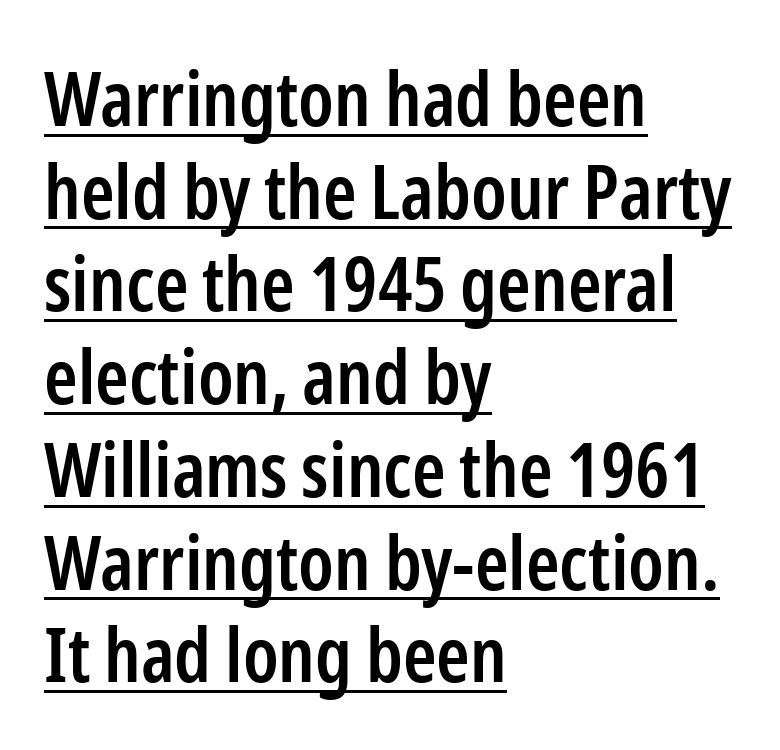
{"serif": "no", "italic": "no", "bold": "semi", "weight": "semibold", "width": "condensed", "stroke_contrast": "low", "x_height": "medium", "monospaced": "no", "underline": "yes", "align": "left", "line_spacing_ratio": 1.22, "letter_spacing": "normal", "letter_spacing_em": 0.0, "glyph_px": 76}
